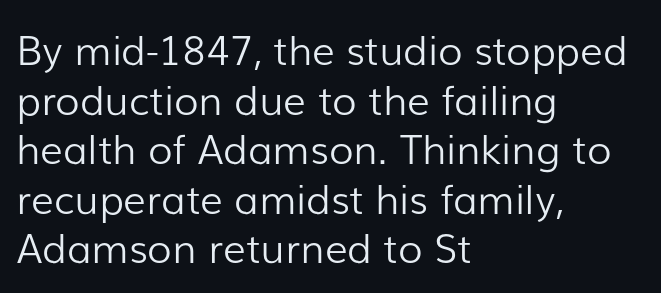
{"serif": "no", "italic": "no", "bold": "no", "weight": "light", "width": "normal", "stroke_contrast": "low", "x_height": "medium", "monospaced": "no", "underline": "no", "align": "left", "line_spacing_ratio": 1.24, "letter_spacing": "normal", "letter_spacing_em": 0.0, "glyph_px": 40}
